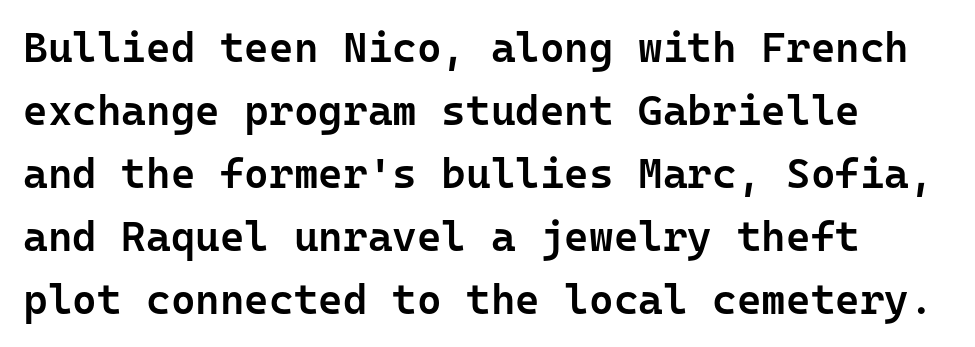
The image shows 42 px semibold sans-serif type, upright, monospaced; set normal line spacing (1.5x), normal letter spacing, not underlined; low stroke contrast and a medium x-height.
